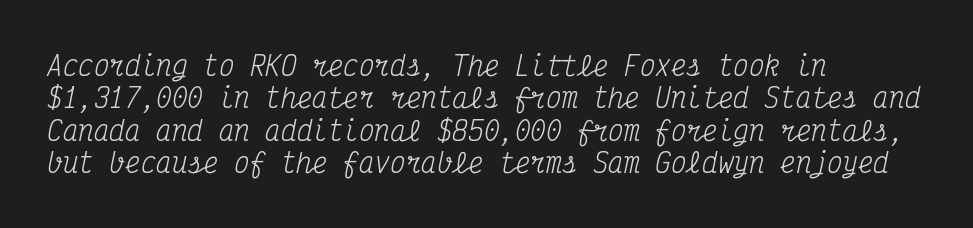
Tracking here is standard; glyphs follow each other at the usual distance. The passage shown is not bold in any degree. Interline gaps are of average width in this sample. It's the slanting kind of type. The lines in this sample share a left origin and differ only in where they stop. The foot of each line stays bare and open.
